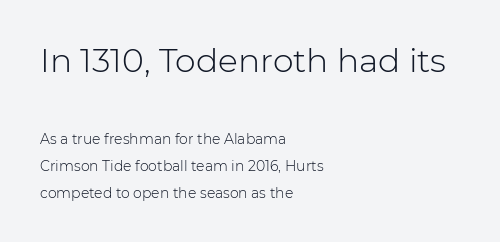
The image shows 33 px light sans-serif type, upright; set left-aligned, loose line spacing (1.92x), normal letter spacing, not underlined; the first (top) block is 2.36x larger; low stroke contrast and a medium x-height.
